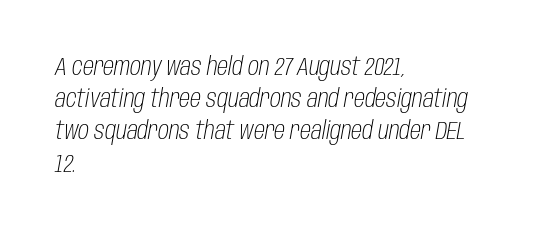
Compared with ordinary roman type, these characters are visibly tilted. The line-height multiplier appears to be the usual default. Words float on clear page, feet unadorned. Heaviness? Minimal to ordinary, like unemphasized prose.
